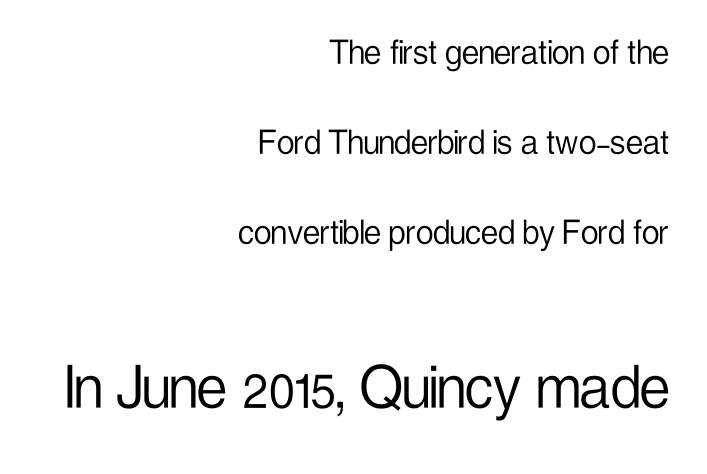
{"serif": "no", "italic": "no", "bold": "no", "weight": "light", "width": "condensed", "stroke_contrast": "low", "x_height": "medium", "monospaced": "no", "underline": "no", "align": "right", "line_spacing": "loose", "line_spacing_ratio": 2.31, "letter_spacing": "normal", "letter_spacing_em": 0.0, "larger_block": "second", "size_ratio": 1.77, "glyph_px": 69}
